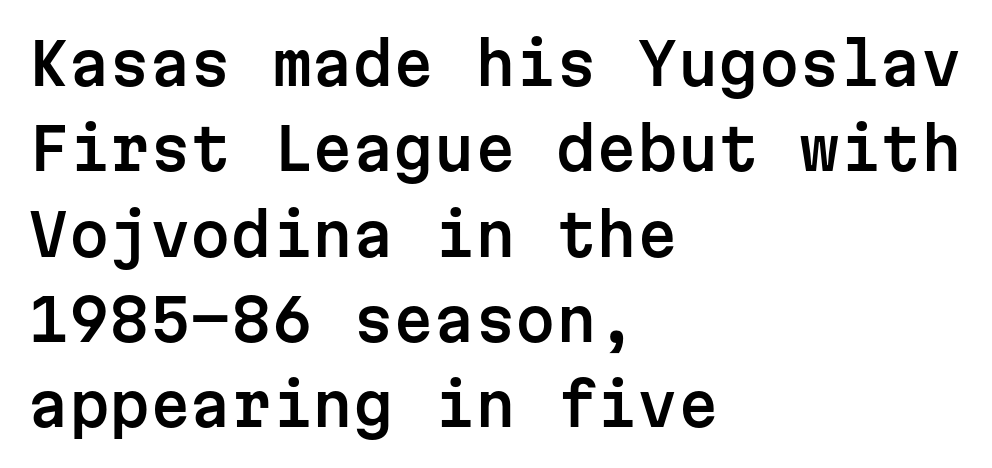
The image shows 58 px sans-serif type, upright, monospaced; set left-aligned, normal line spacing (1.47x), normal letter spacing, not underlined; low stroke contrast and a medium x-height.
